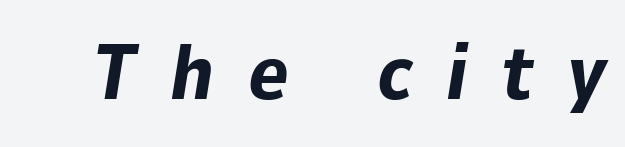
Q: Is the text bold? A: Yes.
Q: Is the text italic (slanted)? A: Yes, it leans right by about 9 degrees.
Q: Is the text underlined? A: No.
Q: Is the spacing between letters normal or unusually wide? A: Unusually wide.
Q: Width (condensed, normal, or wide)? A: Normal.
Q: Stroke contrast? A: Low.
Q: x-height? A: Medium.
Q: Monospaced? A: No.
